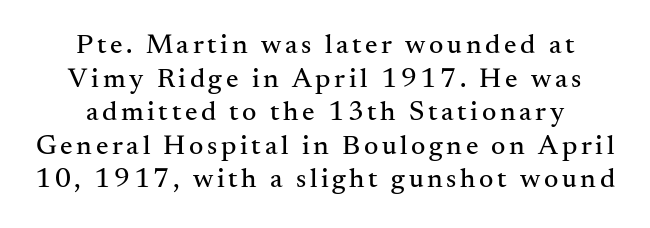
{"serif": "yes", "italic": "no", "width": "normal", "stroke_contrast": "medium", "x_height": "small", "monospaced": "no", "underline": "no", "line_spacing_ratio": 1.2, "glyph_px": 28}
